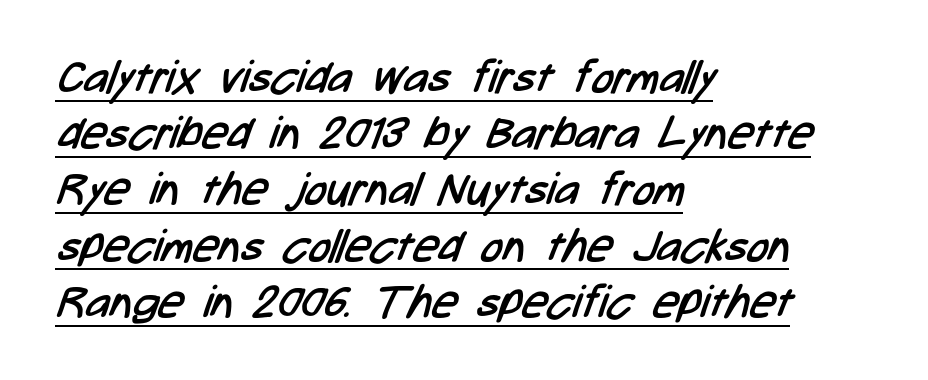
Does a line run under the words? Yes, clearly. A sans-serif font was chosen for this passage. The leading is moderate, giving the passage an even texture. Each letter keeps its own natural width here, so spacing adapts to shape. Bold? No — there's no thickening of the strokes. The setting favours the left margin, as ordinary paragraphs usually do.
